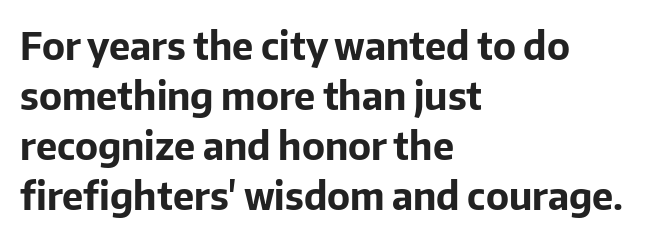
Q: Is the text bold? A: Yes.
Q: Is the text italic (slanted)? A: No, it is upright.
Q: Is the typeface a serif or a sans-serif typeface? A: Sans-serif.
Q: Is the text underlined? A: No.
Q: How is the paragraph aligned? A: Left-aligned.
Q: Is the spacing between letters normal or unusually wide? A: Normal.
Q: Is the spacing between lines tight, normal or loose? A: Normal.
Q: Width (condensed, normal, or wide)? A: Normal.
Q: Stroke contrast? A: Low.
Q: x-height? A: Medium.
Q: Monospaced? A: No.
